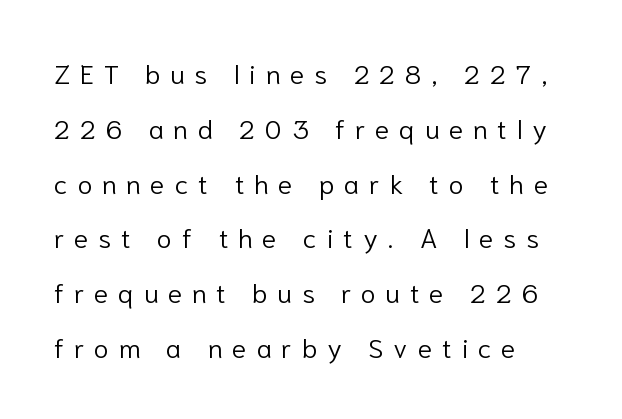
Plain, unruled lines of type. Honestly, the letter spacing is so wide it's the main thing you notice. The lines are quadded left. Unlike italic type, these characters show no tilt at all.
